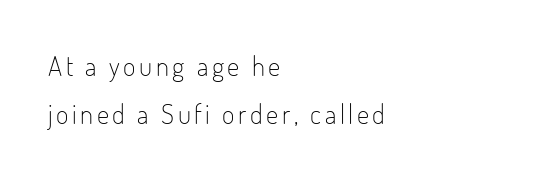
The specimen reads as upright at a glance. Weight: in the light-to-regular range. The passage is arranged the way most books set body copy — flush left. Bare-footed words on every line.
